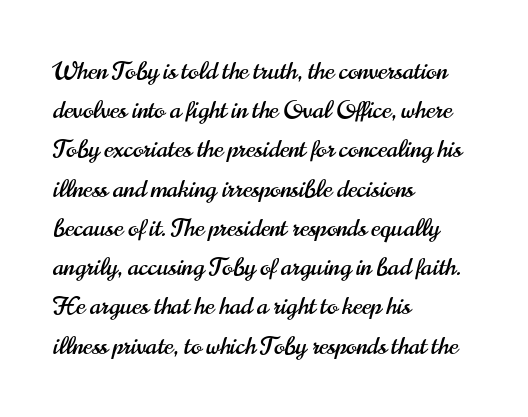
{"underline": "no", "align": "left", "line_spacing": "normal", "line_spacing_ratio": 1.57, "letter_spacing": "normal", "letter_spacing_em": 0.0, "glyph_px": 25}
